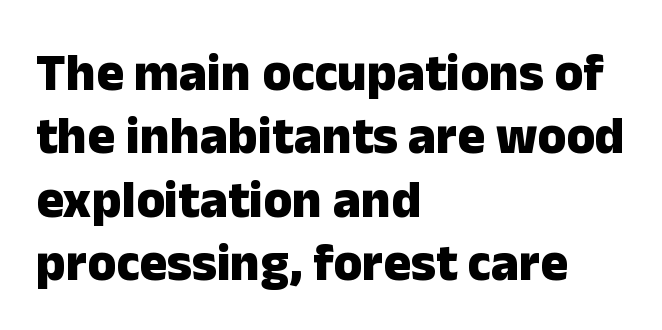
Here the glyphs are tracked normally, forming tight word shapes. Rendered with straight, roman letterforms. Caption: multi-line text, flush left, ragged right. The face used here is a sans, in the tradition of grotesques and geometrics. Each letter keeps its own natural width here, so spacing adapts to shape. The face used here has the dense, thick strokes of a bold.
